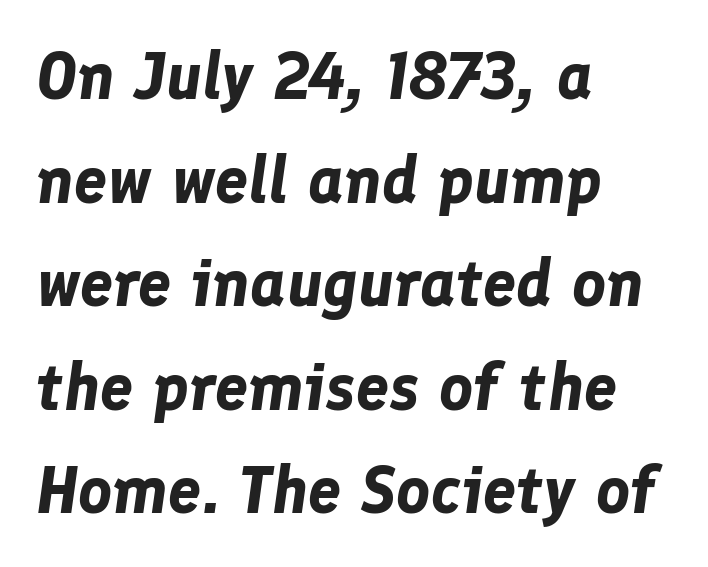
Q: Is the text bold? A: Yes.
Q: Is the text italic (slanted)? A: Yes, it leans right by about 8 degrees.
Q: Is the text underlined? A: No.
Q: How is the paragraph aligned? A: Left-aligned.
Q: Is the spacing between letters normal or unusually wide? A: Normal.
Q: Is the spacing between lines tight, normal or loose? A: Normal.
Q: Width (condensed, normal, or wide)? A: Normal.
Q: Stroke contrast? A: Low.
Q: x-height? A: Medium.
Q: Monospaced? A: No.
